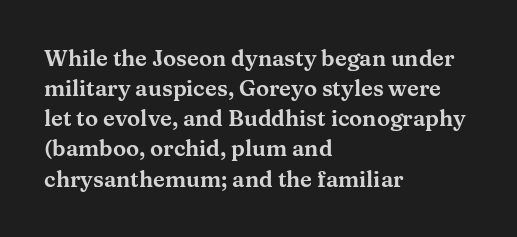
The image shows 22 px text type, upright; set left-aligned, normal line spacing (1.37x), normal letter spacing, not underlined.
